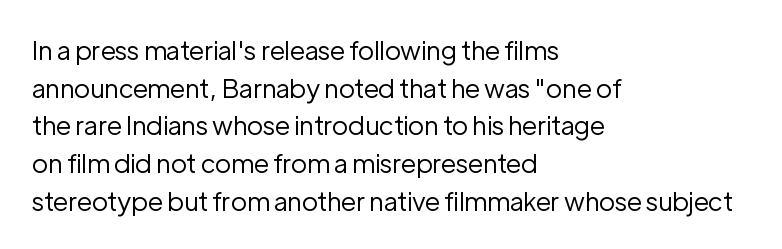
This sample is left-justified, so line endings fall wherever the words run out. Short note: letters normally spaced. These lines were composed using upright roman letters. Nothing heavy about these letters — not bold at all. The glyphs are unaccompanied by any horizontal stroke below them. Quick note: interline space is typical.
